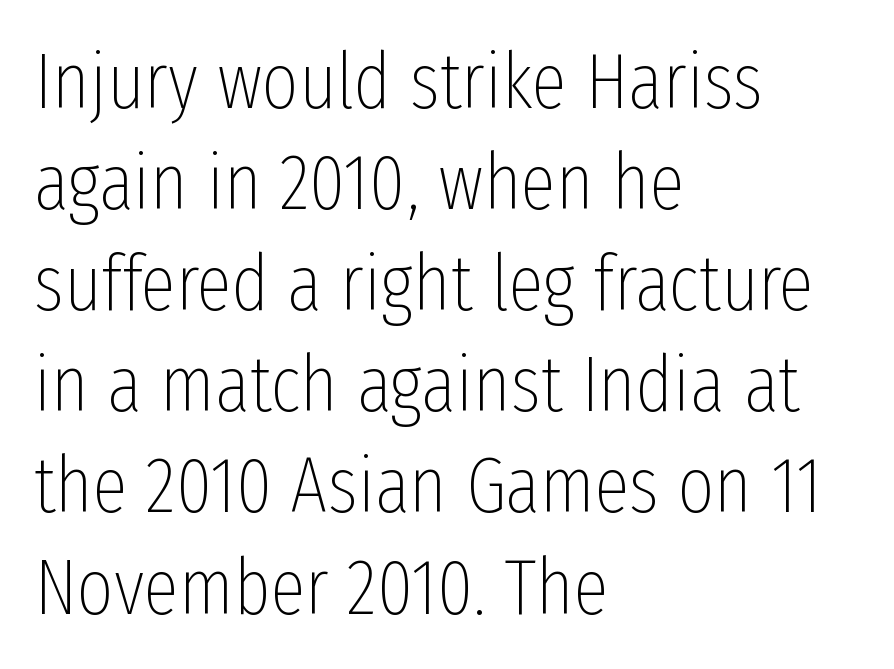
Is this a fixed-width face? No — the glyphs have proportional, varying widths. Has an underline been added? It has not. This sample uses plain, unmodified letter spacing. One-word summary of the alignment: left.
